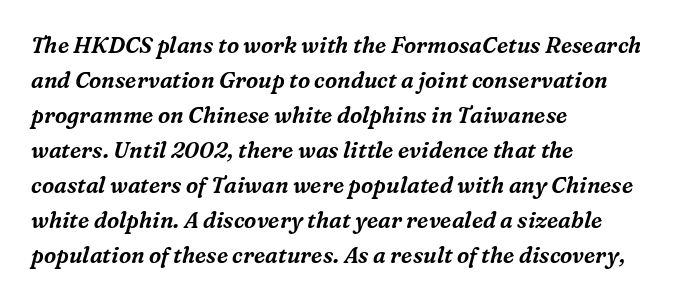
One-word summary of the alignment: left. Notice how descenders clear the ascenders below comfortably — that's standard leading. This sample uses an oblique cut, with every glyph tilted off the vertical. In terms of letterspacing, this is plain default setting.
